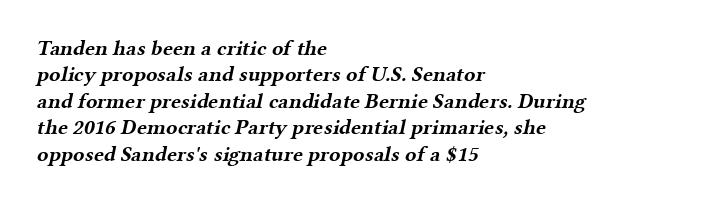
{"bold": "yes", "underline": "no", "align": "left", "line_spacing": "normal", "line_spacing_ratio": 1.26, "letter_spacing": "normal", "letter_spacing_em": 0.0, "glyph_px": 21}
